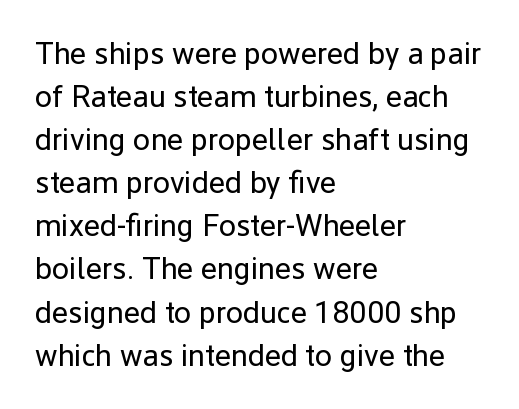
The image shows 31 px regular-weight sans-serif type, upright; set left-aligned, normal line spacing (1.39x), normal letter spacing, not underlined; low stroke contrast and a medium x-height.
